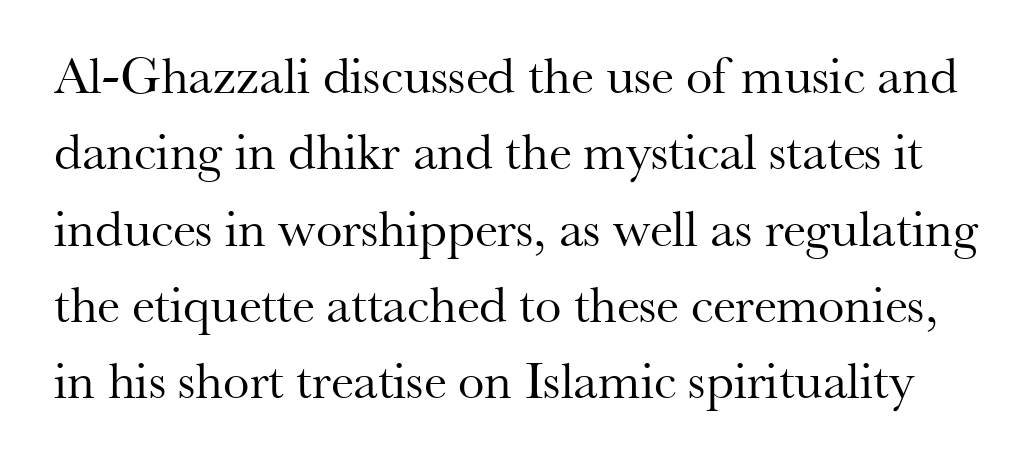
Q: Is the text bold? A: No.
Q: Is the text italic (slanted)? A: No, it is upright.
Q: Is the typeface a serif or a sans-serif typeface? A: Serif.
Q: Is the text underlined? A: No.
Q: Is the spacing between letters normal or unusually wide? A: Normal.
Q: Is the spacing between lines tight, normal or loose? A: Normal.
Q: Width (condensed, normal, or wide)? A: Normal.
Q: Stroke contrast? A: Medium.
Q: x-height? A: Small.
Q: Monospaced? A: No.
